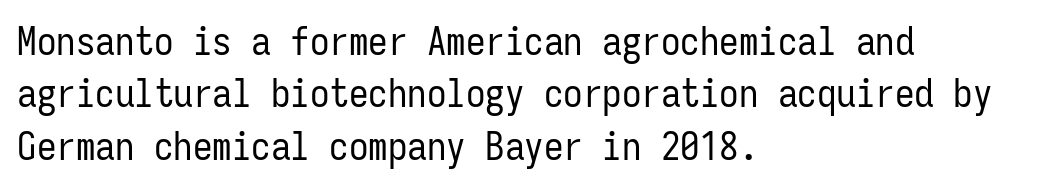
This rendering leaves character spacing at its baseline value. Anything drawn beneath the words? Only blank space. Each new line begins a customary step beneath the previous one. Ink coverage per letter is moderate at most. These lines are rendered in a fixed-pitch font. A roman cut, with each character standing at attention.
